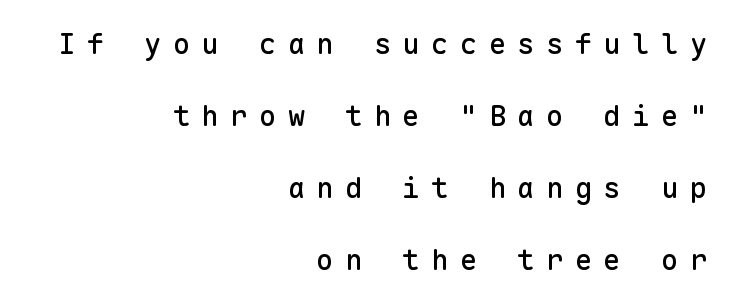
The image shows 29 px sans-serif type, upright, monospaced; set right-aligned, loose line spacing (2.48x), unusually wide letter spacing (+0.39 em), not underlined; low stroke contrast and a medium x-height.
